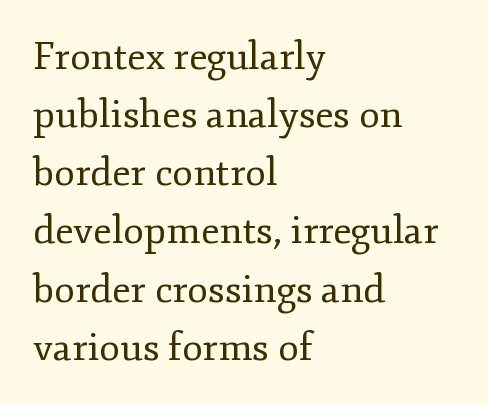
Q: Is the text bold? A: No.
Q: Is the text italic (slanted)? A: No, it is upright.
Q: Is the typeface a serif or a sans-serif typeface? A: Serif.
Q: Is the text underlined? A: No.
Q: How is the paragraph aligned? A: Left-aligned.
Q: Is the spacing between letters normal or unusually wide? A: Normal.
Q: Is the spacing between lines tight, normal or loose? A: Normal.
Q: Width (condensed, normal, or wide)? A: Normal.
Q: Stroke contrast? A: Low.
Q: x-height? A: Small.
Q: Monospaced? A: No.
